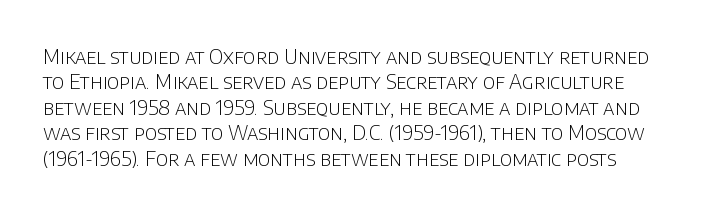
The image shows 20 px text type, upright; set normal line spacing (1.27x), normal letter spacing, not underlined.
